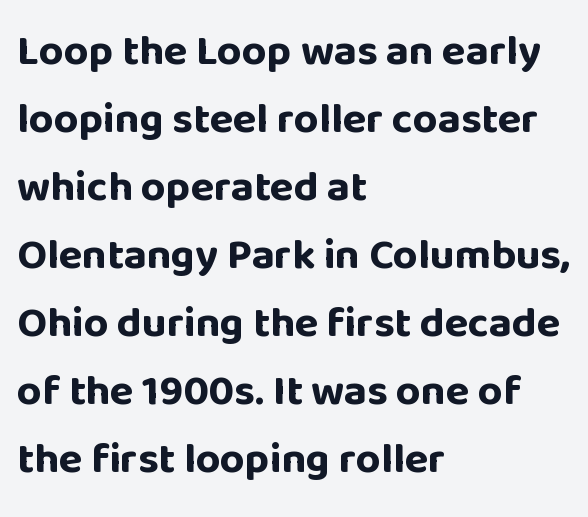
{"serif": "no", "italic": "no", "bold": "yes", "weight": "bold", "width": "normal", "stroke_contrast": "low", "x_height": "large", "monospaced": "no", "underline": "no", "align": "left", "line_spacing": "normal", "line_spacing_ratio": 1.58, "letter_spacing": "normal", "letter_spacing_em": 0.0, "glyph_px": 43}
